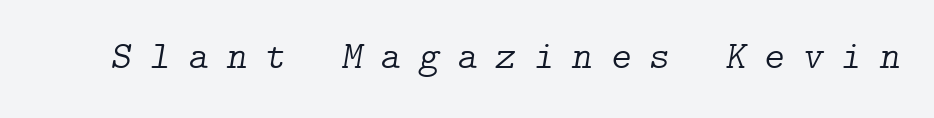
{"serif": "yes", "italic": "yes", "lean": "right", "slant_degrees": 9, "bold": "no", "weight": "light", "width": "normal", "stroke_contrast": "low", "x_height": "medium", "underline": "no", "letter_spacing": "wide", "letter_spacing_em": 0.46, "glyph_px": 39}
